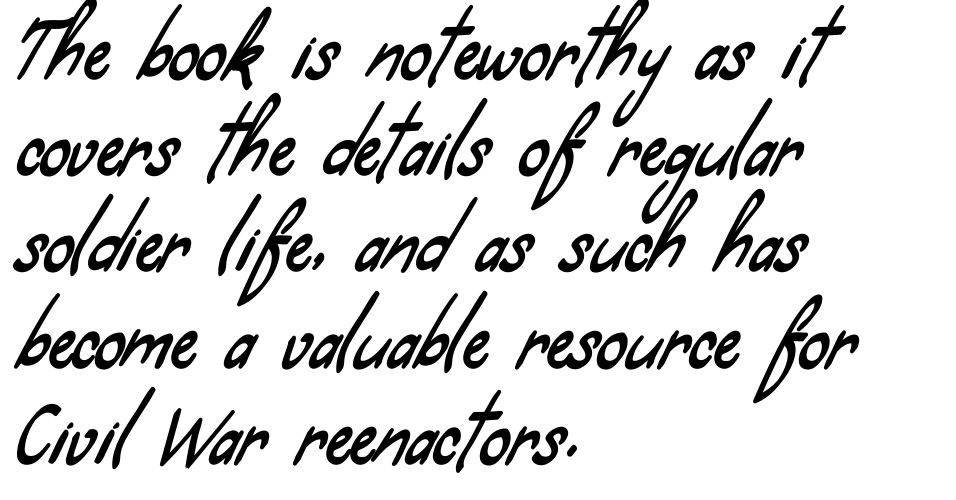
Words appear dense and cohesive because spacing is normal. These lines are composed in type without serifs. This rendering features lettering with no underline. The rendering uses natural spacing where letterforms have individual widths. The lines are quadded left.
